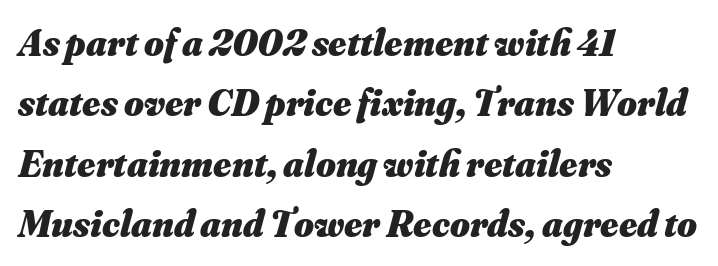
{"italic": "yes", "lean": "right", "slant_degrees": 16, "bold": "yes", "weight": "heavy", "width": "normal", "stroke_contrast": "medium", "x_height": "small", "monospaced": "no", "underline": "no", "align": "left", "line_spacing": "normal", "line_spacing_ratio": 1.59, "letter_spacing": "normal", "letter_spacing_em": 0.0, "glyph_px": 38}
